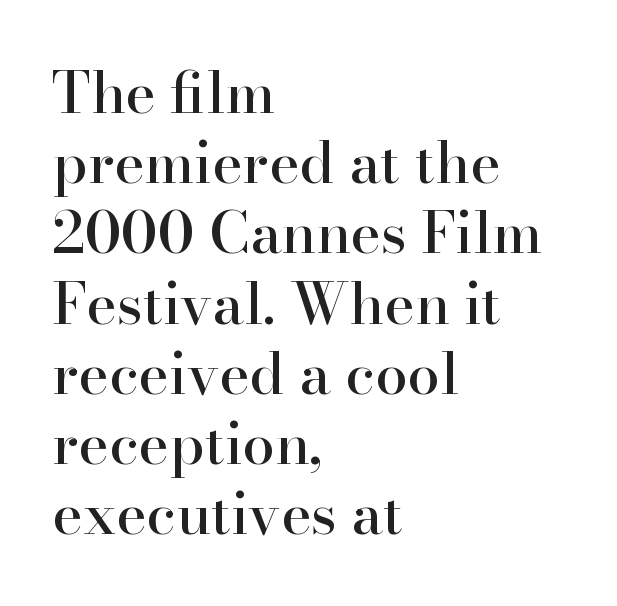
The image shows 58 px serif type, upright; set left-aligned, line spacing 1.21x, normal letter spacing, not underlined; high stroke contrast and a small x-height.
